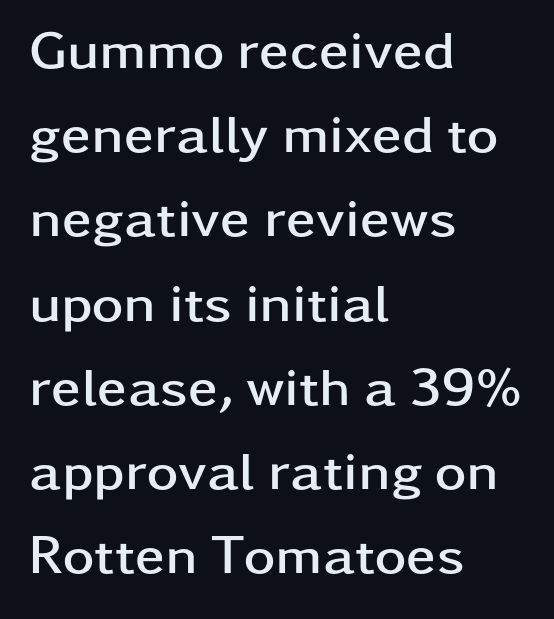
Q: Is the text bold? A: Yes.
Q: Is the text italic (slanted)? A: No, it is upright.
Q: Is the typeface a serif or a sans-serif typeface? A: Sans-serif.
Q: Is the text underlined? A: No.
Q: How is the paragraph aligned? A: Left-aligned.
Q: Is the spacing between letters normal or unusually wide? A: Normal.
Q: Is the spacing between lines tight, normal or loose? A: Normal.
Q: Width (condensed, normal, or wide)? A: Wide.
Q: Stroke contrast? A: Low.
Q: x-height? A: Medium.
Q: Monospaced? A: No.
